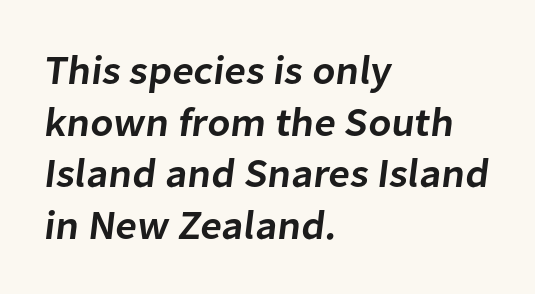
{"serif": "no", "bold": "semi", "weight": "semibold", "width": "normal", "stroke_contrast": "low", "x_height": "medium", "monospaced": "no", "underline": "no", "align": "left", "line_spacing": "normal", "line_spacing_ratio": 1.26, "letter_spacing": "normal", "letter_spacing_em": 0.0, "glyph_px": 41}
